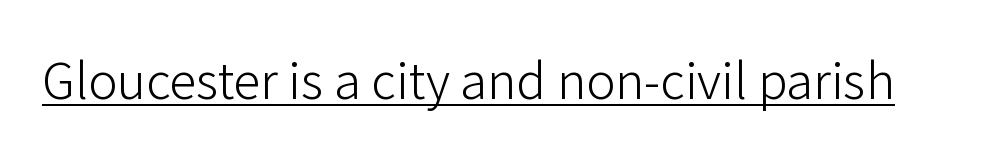
Q: Is the text bold? A: No.
Q: Is the text italic (slanted)? A: No, it is upright.
Q: Is the typeface a serif or a sans-serif typeface? A: Sans-serif.
Q: Is the text underlined? A: Yes.
Q: Is the spacing between letters normal or unusually wide? A: Normal.
Q: Width (condensed, normal, or wide)? A: Normal.
Q: Stroke contrast? A: Low.
Q: x-height? A: Medium.
Q: Monospaced? A: No.
